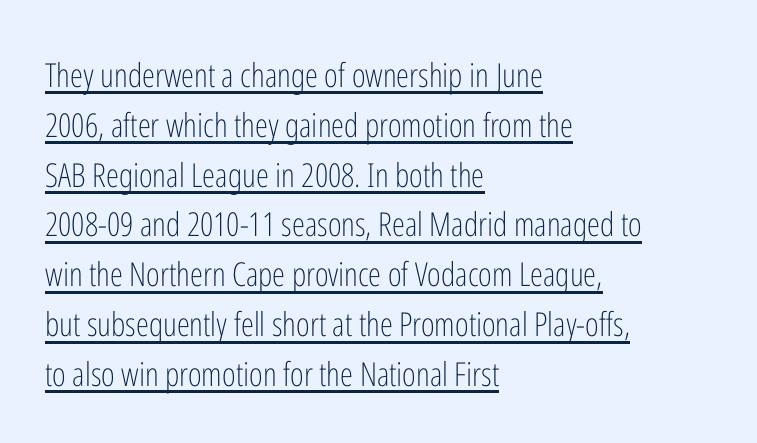
{"serif": "no", "italic": "no", "bold": "no", "weight": "light", "width": "condensed", "stroke_contrast": "low", "x_height": "medium", "monospaced": "no", "underline": "yes", "align": "left", "line_spacing": "normal", "line_spacing_ratio": 1.51, "letter_spacing": "normal", "letter_spacing_em": 0.0, "glyph_px": 33}
